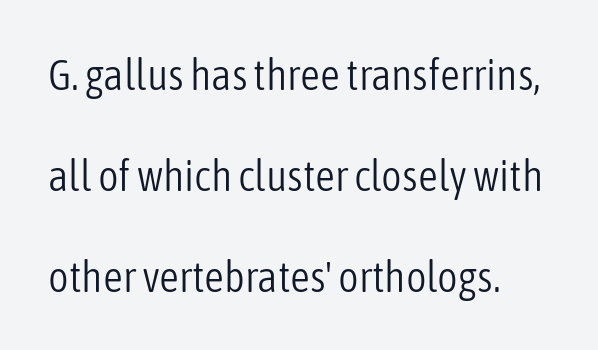
Q: Is the text bold? A: No.
Q: Is the text italic (slanted)? A: No, it is upright.
Q: Is the typeface a serif or a sans-serif typeface? A: Sans-serif.
Q: Is the text underlined? A: No.
Q: Is the spacing between letters normal or unusually wide? A: Normal.
Q: Is the spacing between lines tight, normal or loose? A: Loose.
Q: Width (condensed, normal, or wide)? A: Condensed.
Q: Stroke contrast? A: Low.
Q: x-height? A: Medium.
Q: Monospaced? A: No.
